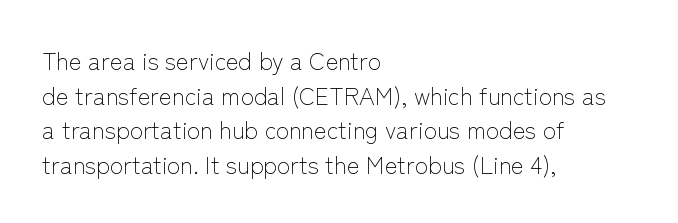
Regarding leading, the lines here are spaced in the standard way. The letters look calm and open, with moderate or lighter stems. Layout note: lines flush left. The rendering keeps characters at their native spacing. The lettering stays uniformly vertical, giving the passage a roman look. Underline: absent.
